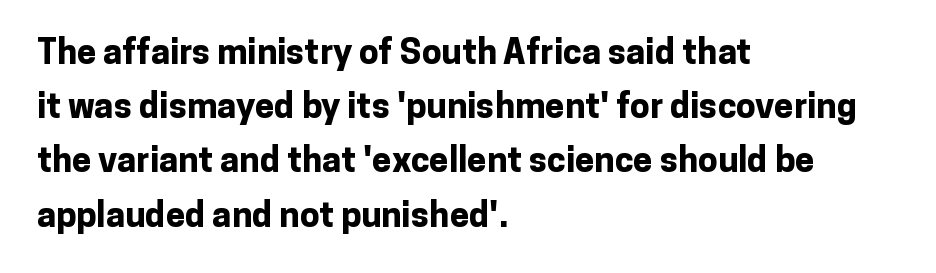
Q: Is the text bold? A: Yes.
Q: Is the text italic (slanted)? A: No, it is upright.
Q: Is the typeface a serif or a sans-serif typeface? A: Sans-serif.
Q: Is the text underlined? A: No.
Q: How is the paragraph aligned? A: Left-aligned.
Q: Is the spacing between letters normal or unusually wide? A: Normal.
Q: Is the spacing between lines tight, normal or loose? A: Normal.
Q: Width (condensed, normal, or wide)? A: Normal.
Q: Stroke contrast? A: Low.
Q: x-height? A: Medium.
Q: Monospaced? A: No.
